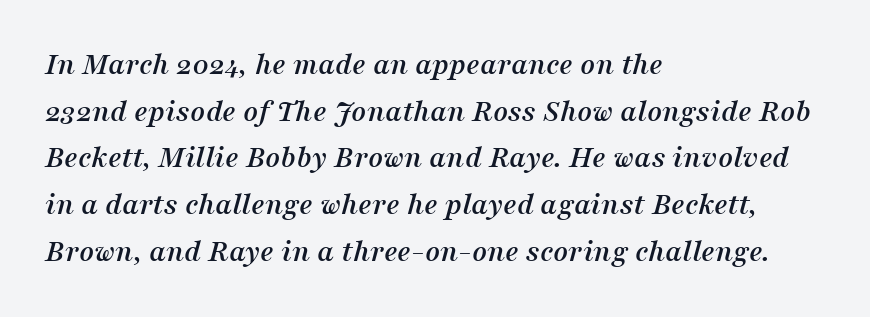
{"serif": "yes", "italic": "yes", "lean": "right", "slant_degrees": 16, "width": "normal", "stroke_contrast": "medium", "x_height": "medium", "monospaced": "no", "underline": "no", "align": "left", "line_spacing": "normal", "line_spacing_ratio": 1.46, "letter_spacing": "normal", "letter_spacing_em": 0.0, "glyph_px": 32}
